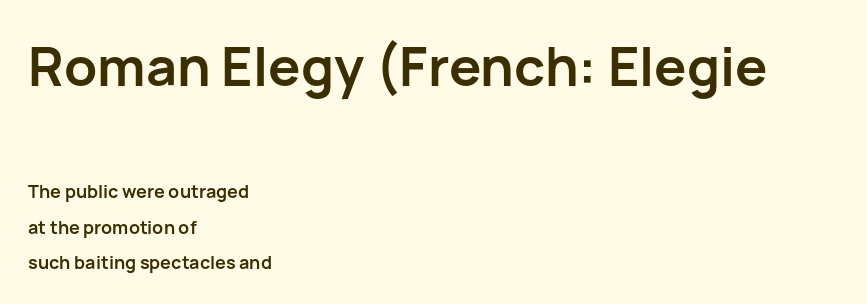
What's the leading like? Stretched, with rows far apart. Underline: absent. If you squint, the top block still reads clearly — it's the larger of the two. Do the characters align in a grid? No, the font is proportional. The axis of the letterforms is exactly vertical.
